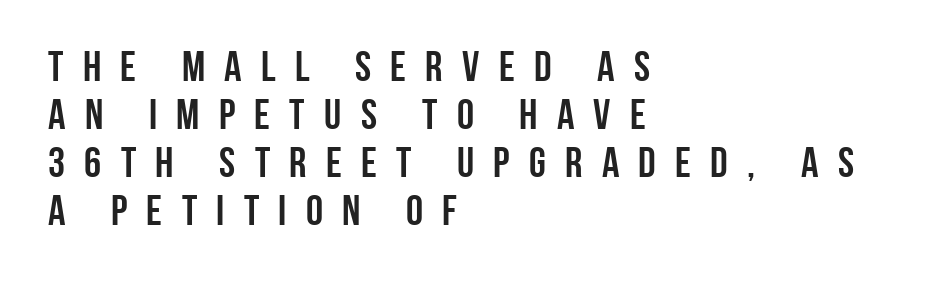
Tightly led — the rows are bunched. Notice how the stems are strictly vertical — no italics here. These lines are composed in type without serifs. A typesetter would call this proportional, since set widths differ per character.
